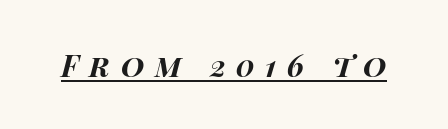
{"italic": "yes", "lean": "right", "slant_degrees": 15, "bold": "yes", "weight": "bold", "width": "wide", "stroke_contrast": "high", "x_height": "large", "monospaced": "no", "underline": "yes", "letter_spacing": "wide", "letter_spacing_em": 0.35, "glyph_px": 30}
